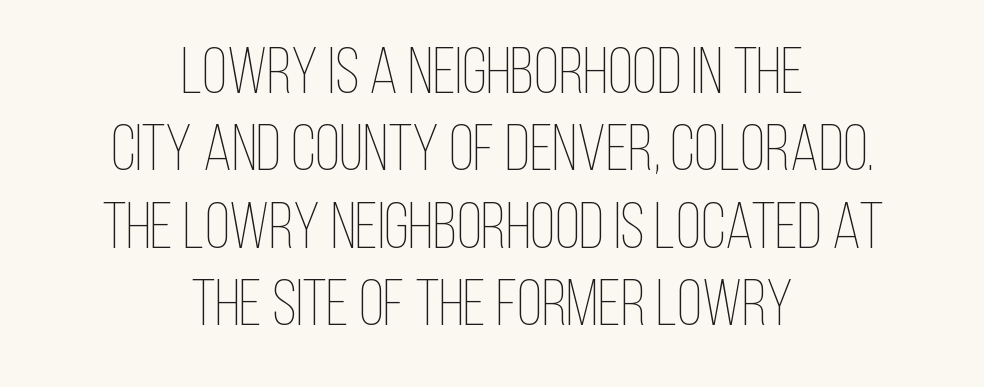
{"italic": "no", "bold": "no", "weight": "thin", "width": "condensed", "stroke_contrast": "low", "x_height": "large", "monospaced": "no", "underline": "no", "align": "center", "line_spacing_ratio": 1.19, "letter_spacing": "normal", "letter_spacing_em": 0.0, "glyph_px": 65}
